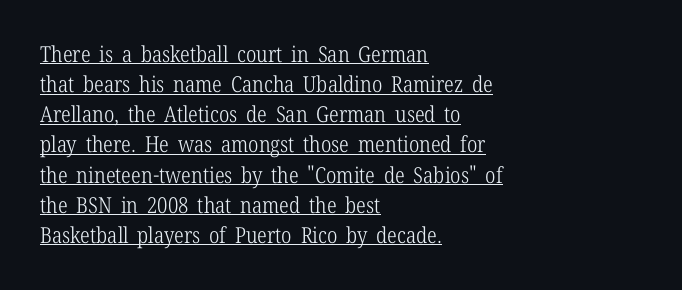
Q: Is the text bold? A: No.
Q: Is the text italic (slanted)? A: No, it is upright.
Q: Is the text underlined? A: Yes.
Q: How is the paragraph aligned? A: Left-aligned.
Q: Is the spacing between letters normal or unusually wide? A: Normal.
Q: Is the spacing between lines tight, normal or loose? A: Normal.
